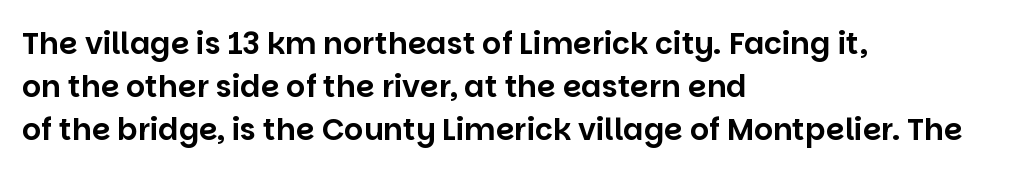
Every stem runs plumb, perpendicular to the baseline. Letter spacing: default. The passage shown is typed in a proportional face where columns would drift. Normally led — the rows are evenly, conventionally spaced. Is the block centered? No — it sits flush against the left margin. Check under the words: just untouched page.
